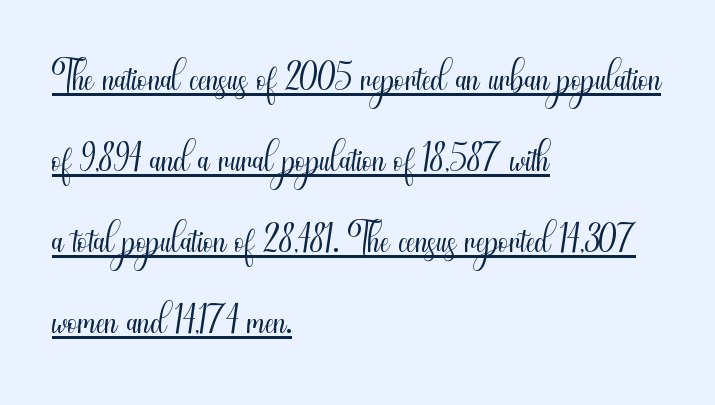
Horizontal bands of white between lines are of average thickness. Regarding serifs, this sample does without them. Short and long lines alike share a common starting point at left.
